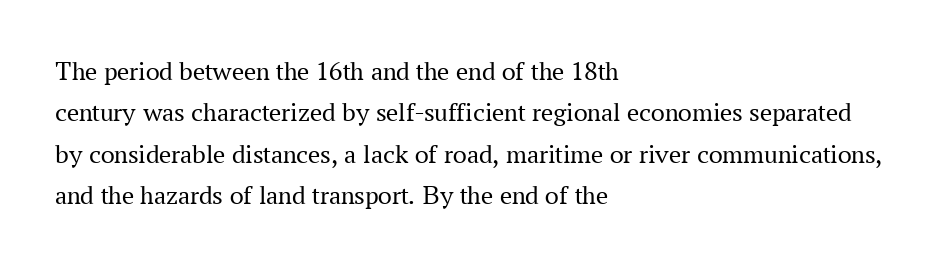
{"italic": "no", "bold": "no", "underline": "no", "align": "left", "line_spacing": "normal", "line_spacing_ratio": 1.53, "letter_spacing": "normal", "letter_spacing_em": 0.0, "glyph_px": 27}
